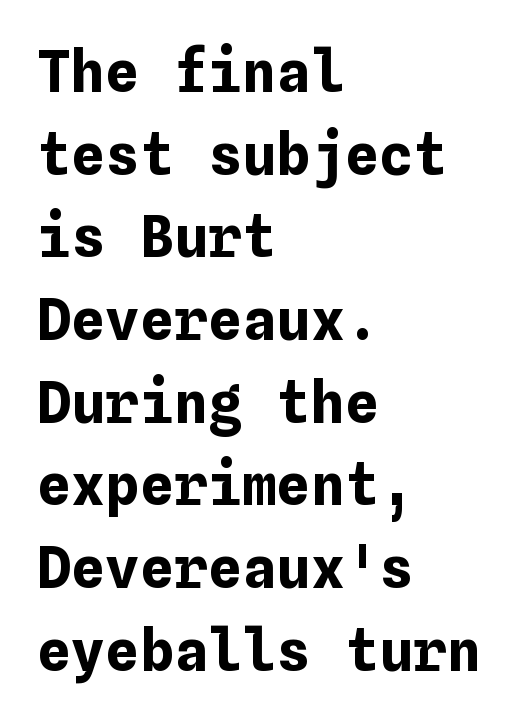
Q: Is the text bold? A: Yes.
Q: Is the text italic (slanted)? A: No, it is upright.
Q: Is the text underlined? A: No.
Q: How is the paragraph aligned? A: Left-aligned.
Q: Is the spacing between letters normal or unusually wide? A: Normal.
Q: Is the spacing between lines tight, normal or loose? A: Normal.
Q: Width (condensed, normal, or wide)? A: Normal.
Q: Stroke contrast? A: Low.
Q: x-height? A: Medium.
